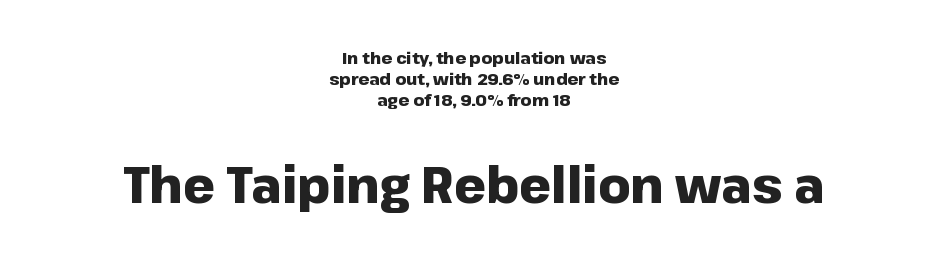
Q: Is the text bold? A: Yes.
Q: Is the text italic (slanted)? A: No, it is upright.
Q: Is the typeface a serif or a sans-serif typeface? A: Sans-serif.
Q: Is the text underlined? A: No.
Q: How is the paragraph aligned? A: Centered.
Q: Is the spacing between letters normal or unusually wide? A: Normal.
Q: Is the spacing between lines tight, normal or loose? A: Normal.
Q: Which block of text is set in a larger size, the first (top) or the second (bottom)? A: The second (bottom) one.
Q: Width (condensed, normal, or wide)? A: Normal.
Q: Stroke contrast? A: Low.
Q: x-height? A: Medium.
Q: Monospaced? A: No.
